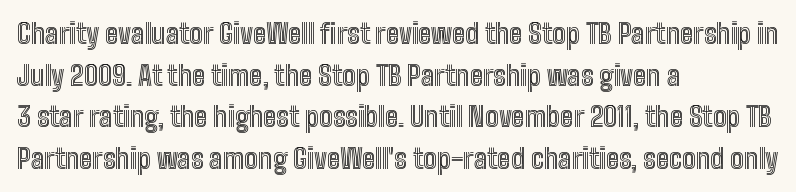
Q: Is the text italic (slanted)? A: No, it is upright.
Q: Is the text underlined? A: No.
Q: How is the paragraph aligned? A: Left-aligned.
Q: Is the spacing between letters normal or unusually wide? A: Normal.
Q: Is the spacing between lines tight, normal or loose? A: Normal.
